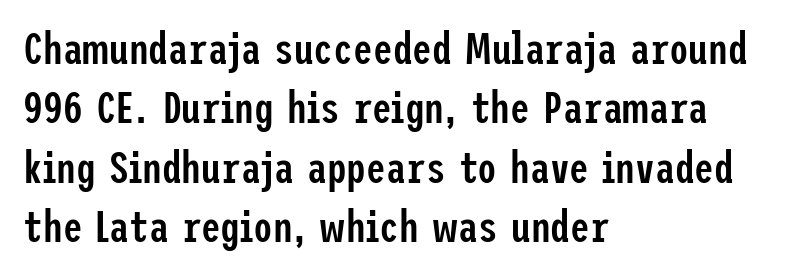
The image shows 44 px semibold, condensed sans-serif type, upright; set left-aligned, normal line spacing (1.35x), normal letter spacing, not underlined; low stroke contrast and a medium x-height.
